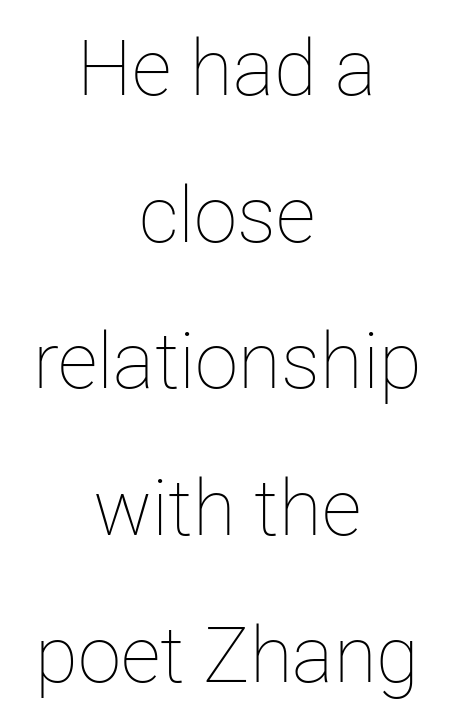
The image shows 78 px thin type, upright; set centered, line spacing 1.88x, normal letter spacing, not underlined; low stroke contrast and a medium x-height.
